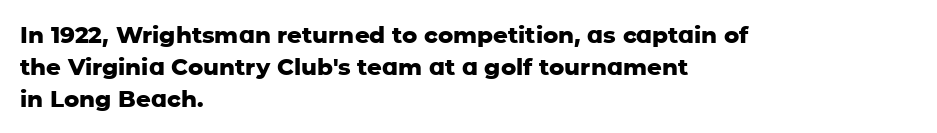
Q: Is the text bold? A: Yes.
Q: Is the text italic (slanted)? A: No, it is upright.
Q: Is the text underlined? A: No.
Q: How is the paragraph aligned? A: Left-aligned.
Q: Is the spacing between letters normal or unusually wide? A: Normal.
Q: Is the spacing between lines tight, normal or loose? A: Normal.
